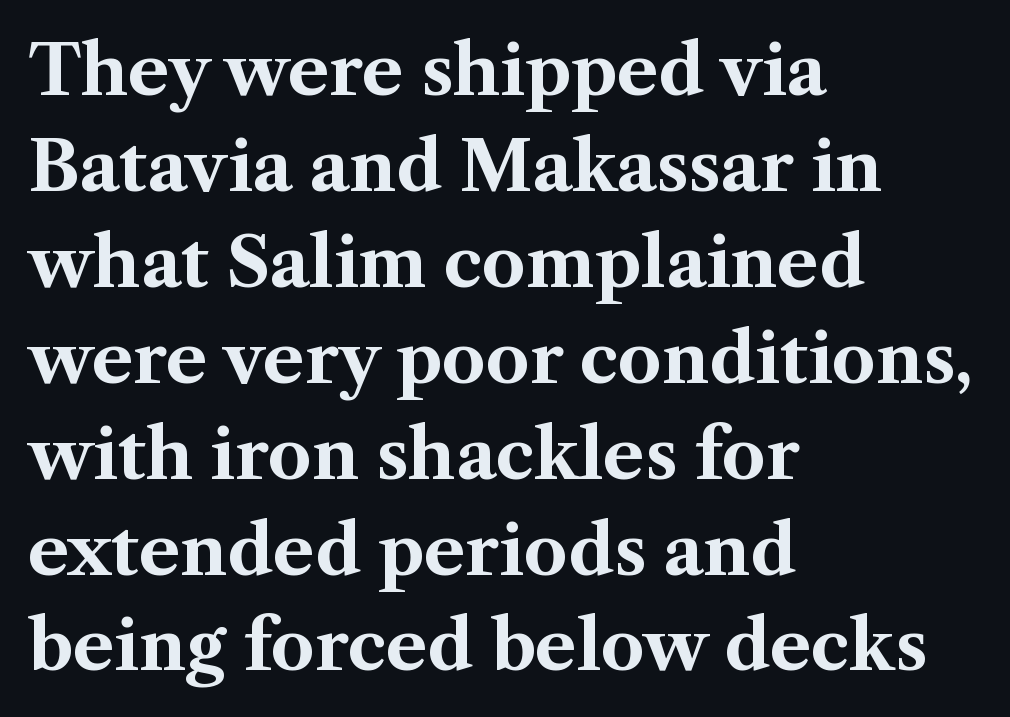
The image shows 69 px bold serif type, upright; set left-aligned, normal line spacing (1.39x), normal letter spacing, not underlined; medium stroke contrast and a medium x-height.
